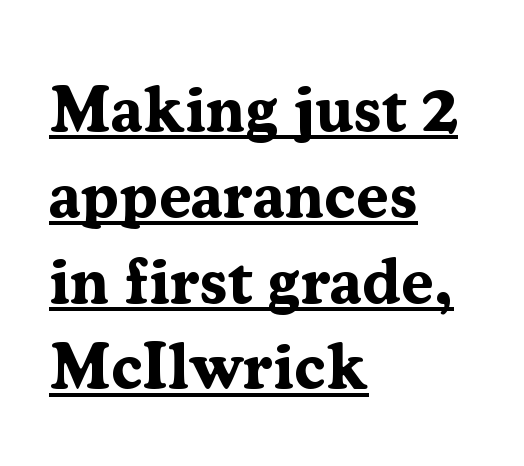
The typography opts for an upright posture over an oblique one. Each line of the rendering has a horizontal stroke beneath the glyphs. The passage shown is typeset with a serif family. The face used here is proportionally spaced, like ordinary book or web type.
